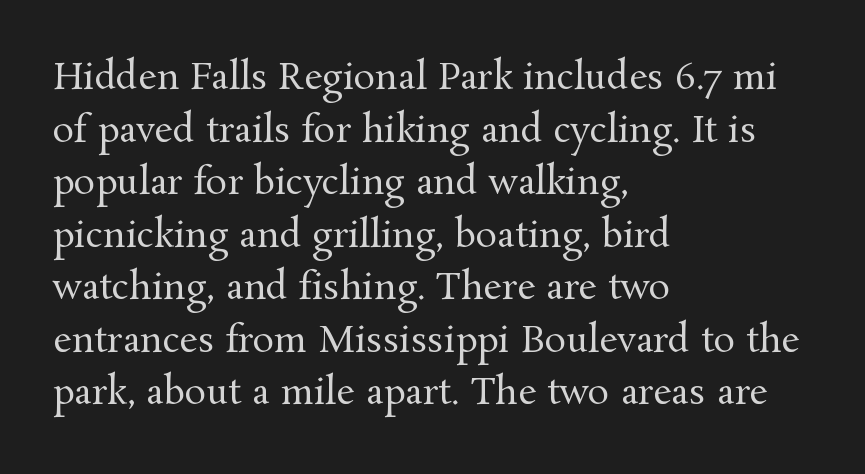
The image shows 36 px regular-weight serif type, upright; set left-aligned, normal line spacing (1.46x), normal letter spacing, not underlined; medium stroke contrast and a medium x-height.
